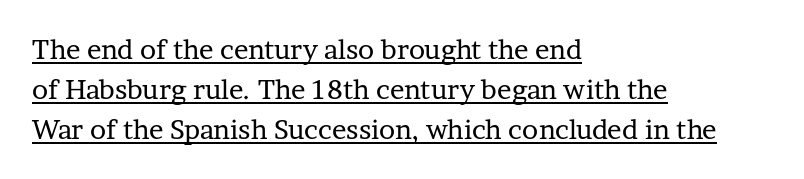
{"italic": "no", "bold": "no", "underline": "yes", "align": "left", "line_spacing": "normal", "line_spacing_ratio": 1.49, "letter_spacing": "normal", "letter_spacing_em": 0.0, "glyph_px": 27}
